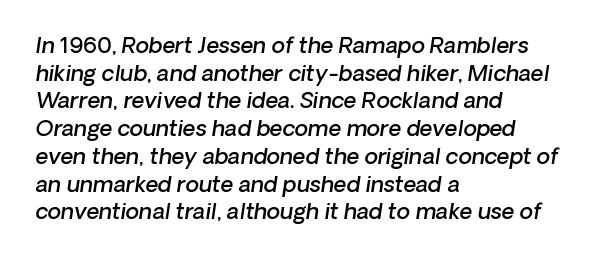
{"italic": "yes", "lean": "right", "slant_degrees": 8, "bold": "semi", "underline": "no", "align": "left", "line_spacing": "normal", "line_spacing_ratio": 1.26, "letter_spacing": "normal", "letter_spacing_em": 0.0, "glyph_px": 22}
